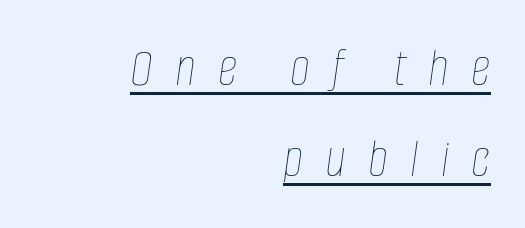
{"italic": "yes", "lean": "right", "slant_degrees": 8, "bold": "no", "weight": "thin", "width": "condensed", "stroke_contrast": "low", "x_height": "large", "monospaced": "no", "underline": "yes", "align": "right", "line_spacing": "normal", "line_spacing_ratio": 1.65, "letter_spacing": "wide", "letter_spacing_em": 0.4, "glyph_px": 55}
